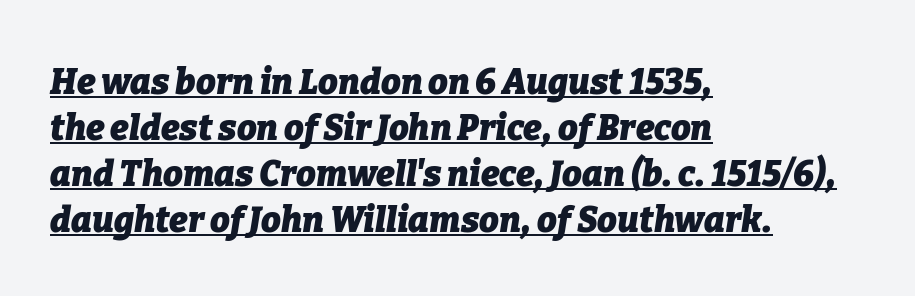
Q: Is the text bold? A: Yes.
Q: Is the text italic (slanted)? A: Yes, it leans right by about 9 degrees.
Q: Is the text underlined? A: Yes.
Q: How is the paragraph aligned? A: Left-aligned.
Q: Is the spacing between letters normal or unusually wide? A: Normal.
Q: Is the spacing between lines tight, normal or loose? A: Normal.
Q: Width (condensed, normal, or wide)? A: Normal.
Q: Stroke contrast? A: Low.
Q: x-height? A: Medium.
Q: Monospaced? A: No.
